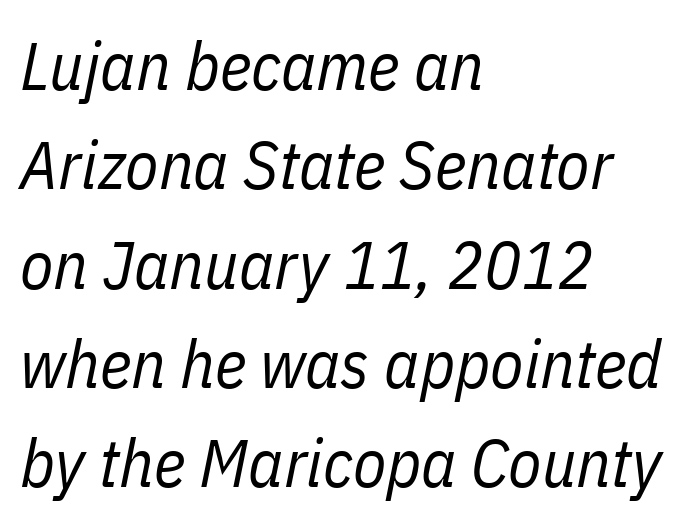
{"italic": "yes", "lean": "right", "slant_degrees": 11, "bold": "no", "weight": "regular", "width": "condensed", "stroke_contrast": "low", "x_height": "medium", "monospaced": "no", "underline": "no", "align": "left", "line_spacing": "normal", "line_spacing_ratio": 1.46, "letter_spacing": "normal", "letter_spacing_em": 0.0, "glyph_px": 68}
